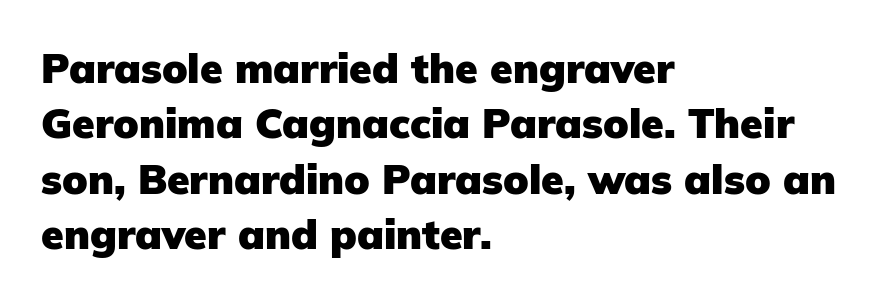
{"serif": "no", "italic": "no", "bold": "yes", "weight": "heavy", "width": "normal", "stroke_contrast": "low", "x_height": "medium", "monospaced": "no", "underline": "no", "align": "left", "line_spacing": "normal", "line_spacing_ratio": 1.35, "letter_spacing": "normal", "letter_spacing_em": 0.0, "glyph_px": 41}
